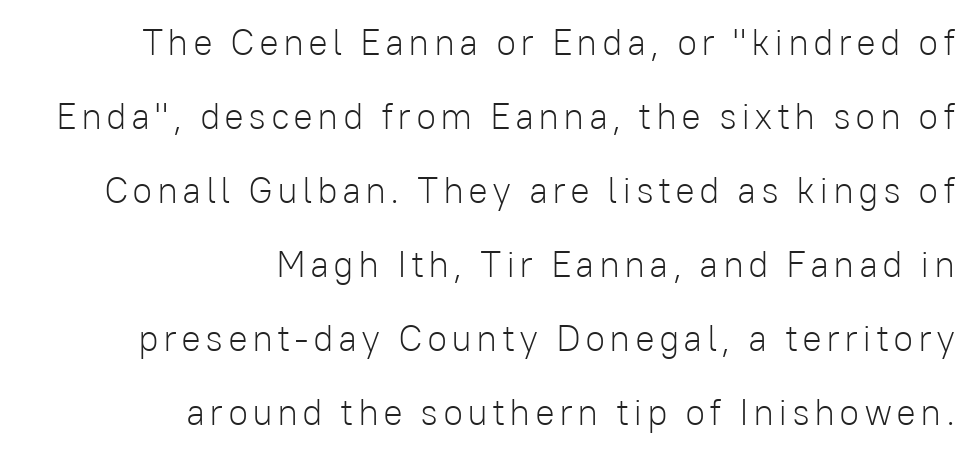
{"serif": "no", "italic": "no", "bold": "no", "weight": "light", "width": "normal", "stroke_contrast": "low", "x_height": "medium", "monospaced": "no", "underline": "no", "align": "right", "line_spacing": "loose", "line_spacing_ratio": 2.0, "glyph_px": 37}
